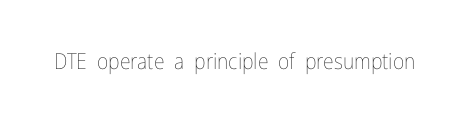
{"italic": "no", "bold": "no", "underline": "no", "letter_spacing": "normal", "letter_spacing_em": 0.0, "glyph_px": 22}
